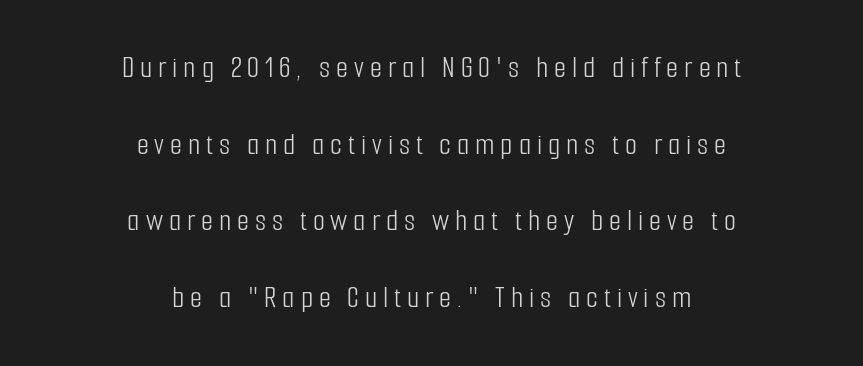
The image shows 31 px light, condensed sans-serif type, upright; set centered, loose line spacing (2.47x), not underlined; low stroke contrast and a medium x-height.
